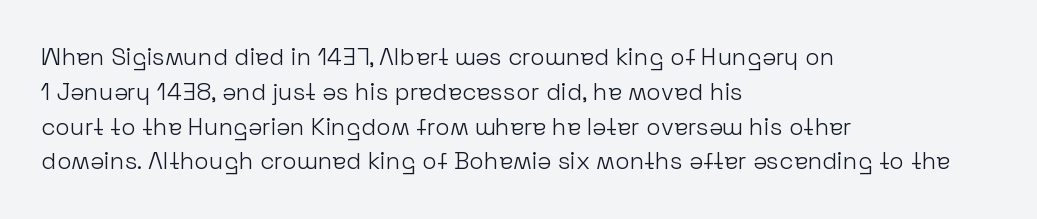
The image shows 24 px text type, upright; set left-aligned, normal line spacing (1.45x), normal letter spacing, not underlined.
